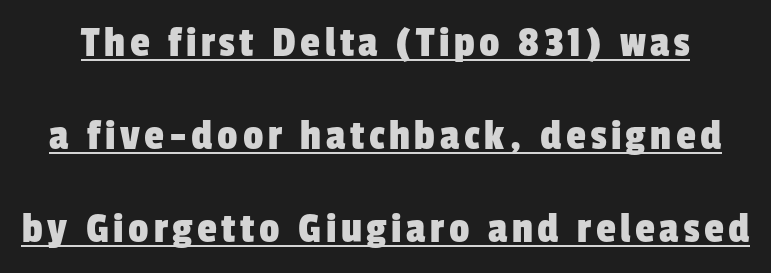
Successive baselines arrive slowly, with a big drop between each. Looks like someone drew a line under every word here. Do the characters align in a grid? No, the font is proportional. I'd call this a sans setting — the letters go barefoot.
